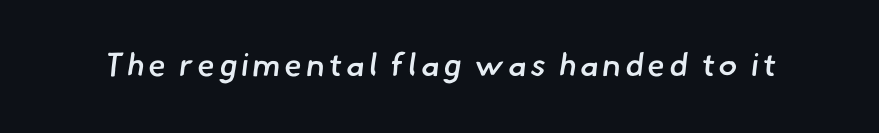
The image shows 32 px semibold sans-serif type; set not underlined; low stroke contrast and a small x-height.
